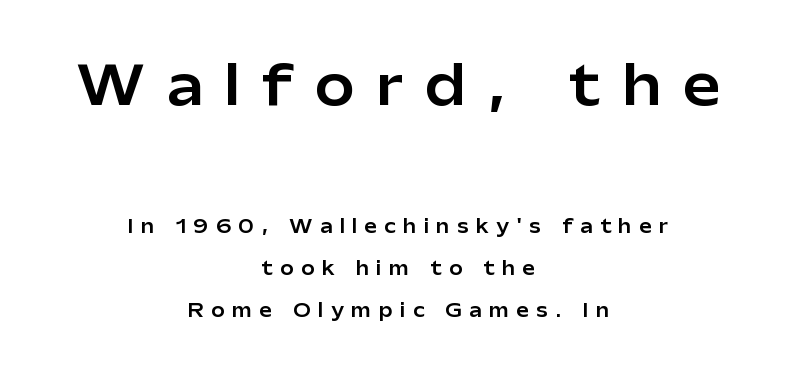
Q: Is the text italic (slanted)? A: No, it is upright.
Q: Is the typeface a serif or a sans-serif typeface? A: Sans-serif.
Q: Is the text underlined? A: No.
Q: How is the paragraph aligned? A: Centered.
Q: Is the spacing between letters normal or unusually wide? A: Unusually wide.
Q: Is the spacing between lines tight, normal or loose? A: Loose.
Q: Which block of text is set in a larger size, the first (top) or the second (bottom)? A: The first (top) one.
Q: Width (condensed, normal, or wide)? A: Normal.
Q: Stroke contrast? A: Low.
Q: x-height? A: Medium.
Q: Monospaced? A: No.
